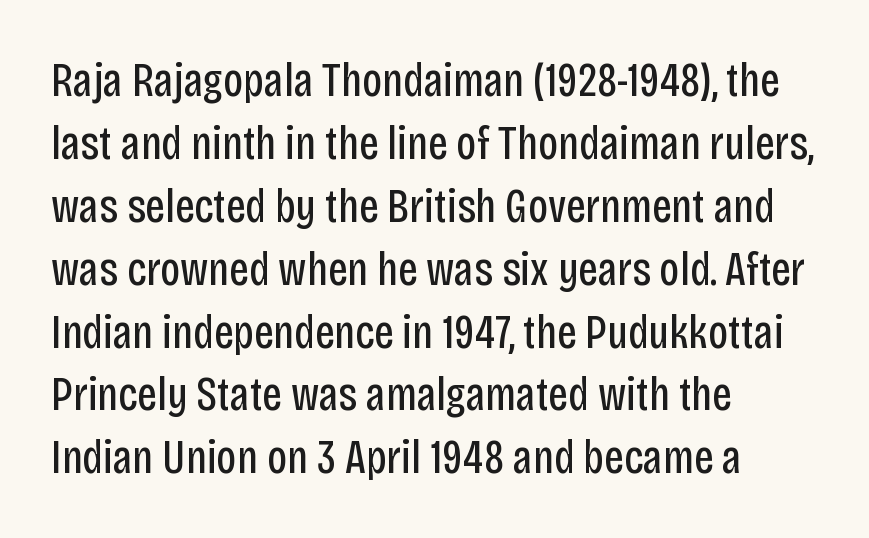
Q: Is the text bold? A: No.
Q: Is the text italic (slanted)? A: No, it is upright.
Q: Is the typeface a serif or a sans-serif typeface? A: Sans-serif.
Q: Is the text underlined? A: No.
Q: How is the paragraph aligned? A: Left-aligned.
Q: Is the spacing between letters normal or unusually wide? A: Normal.
Q: Is the spacing between lines tight, normal or loose? A: Normal.
Q: Width (condensed, normal, or wide)? A: Condensed.
Q: Stroke contrast? A: Low.
Q: x-height? A: Large.
Q: Monospaced? A: No.
